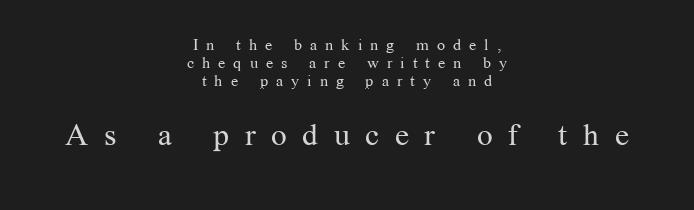
The image shows 31 px regular-weight serif type, upright; set centered, tight line spacing (1.12x), unusually wide letter spacing (+0.5 em), not underlined; the second (bottom) block is 1.94x larger; medium stroke contrast and a medium x-height.
